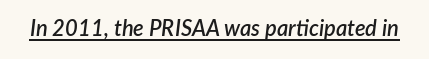
{"italic": "yes", "lean": "right", "slant_degrees": 7, "bold": "semi", "underline": "yes", "letter_spacing": "normal", "letter_spacing_em": 0.0, "glyph_px": 22}
